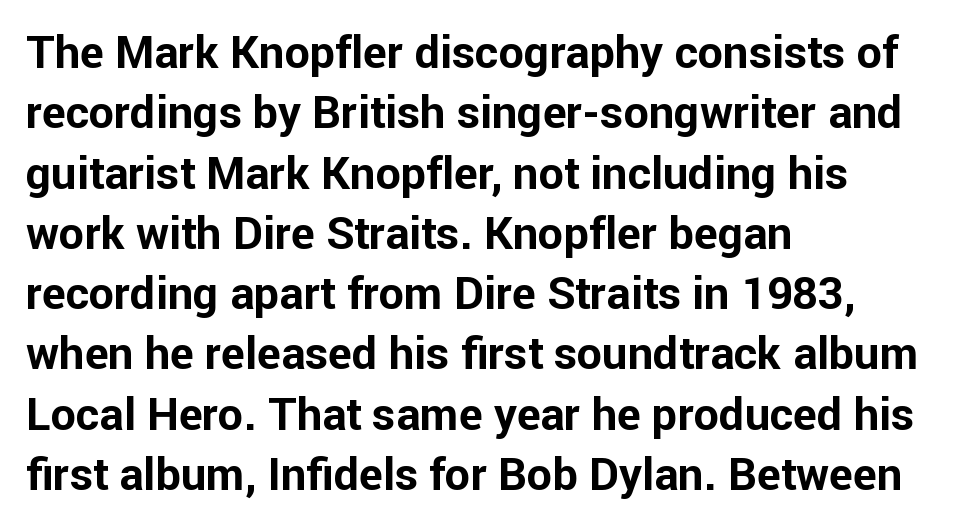
The image shows 45 px bold sans-serif type, upright; set left-aligned, normal line spacing (1.34x), normal letter spacing, not underlined; low stroke contrast and a medium x-height.
